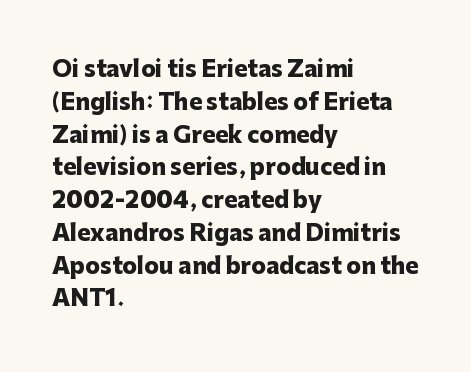
Q: Is the text bold? A: Yes.
Q: Is the text italic (slanted)? A: No, it is upright.
Q: Is the text underlined? A: No.
Q: How is the paragraph aligned? A: Left-aligned.
Q: Is the spacing between letters normal or unusually wide? A: Normal.
Q: Is the spacing between lines tight, normal or loose? A: Normal.
